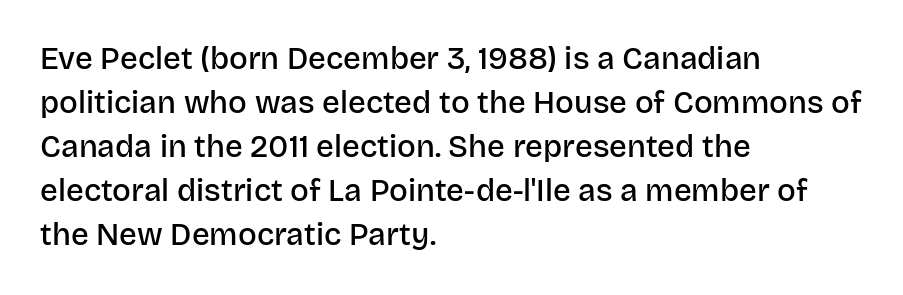
{"serif": "no", "italic": "no", "bold": "semi", "weight": "semibold", "width": "normal", "stroke_contrast": "low", "x_height": "large", "monospaced": "no", "underline": "no", "align": "left", "line_spacing": "normal", "line_spacing_ratio": 1.42, "letter_spacing": "normal", "letter_spacing_em": 0.0, "glyph_px": 31}
